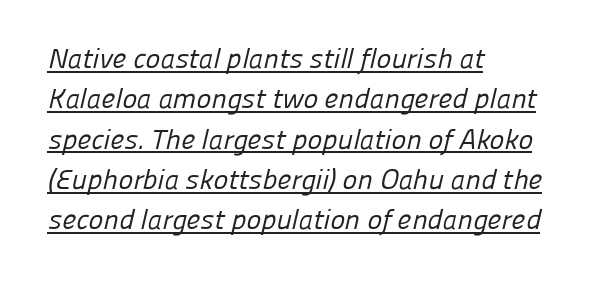
The image shows 28 px regular-weight sans-serif type; set left-aligned, normal line spacing (1.44x), normal letter spacing, underlined; low stroke contrast and a medium x-height.
